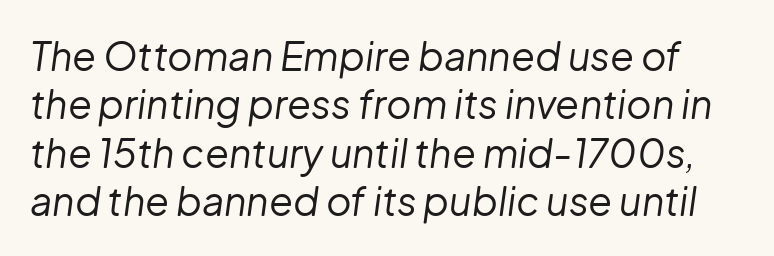
The image shows 39 px regular-weight type, italic (leaning right); set line spacing 1.24x, normal letter spacing, not underlined; low stroke contrast and a medium x-height.
